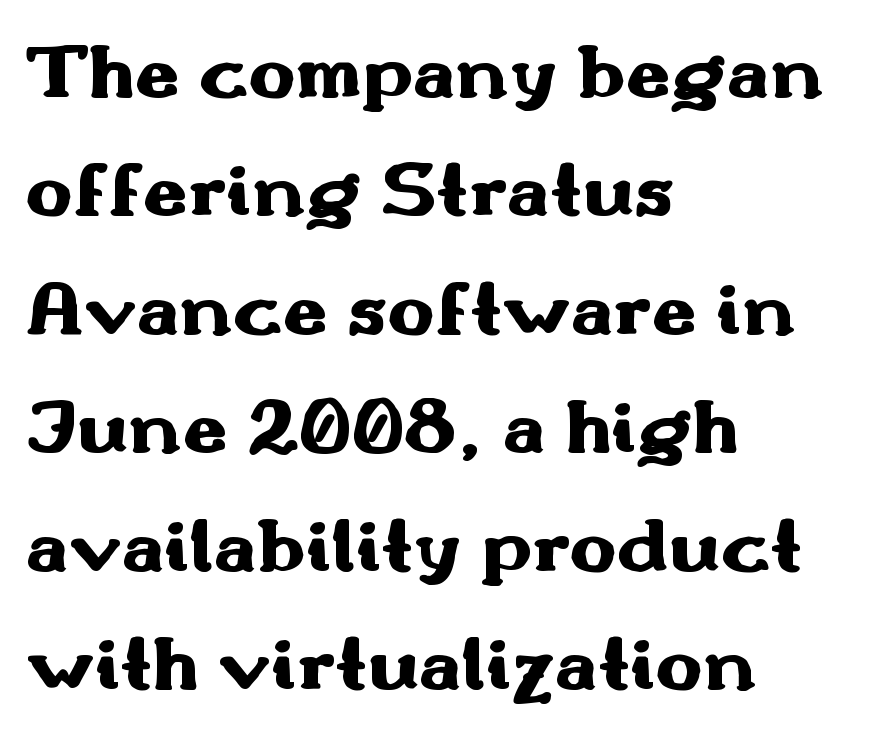
{"serif": "no", "italic": "no", "bold": "yes", "weight": "heavy", "width": "wide", "stroke_contrast": "medium", "x_height": "small", "monospaced": "no", "underline": "no", "align": "left", "line_spacing": "normal", "line_spacing_ratio": 1.5, "letter_spacing": "normal", "letter_spacing_em": 0.0, "glyph_px": 79}
